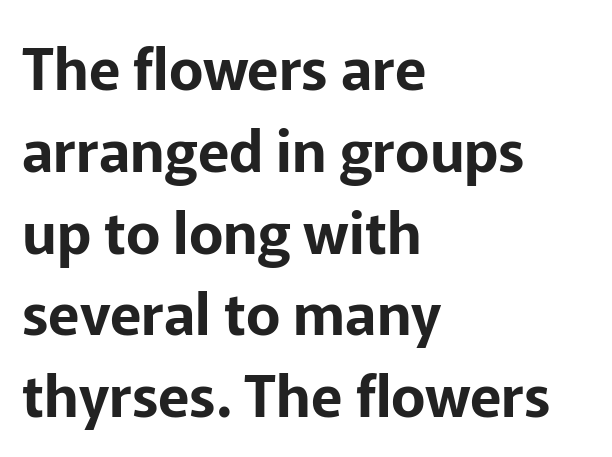
The image shows 58 px sans-serif type, upright; set left-aligned, normal line spacing (1.41x), normal letter spacing, not underlined; low stroke contrast and a medium x-height.
